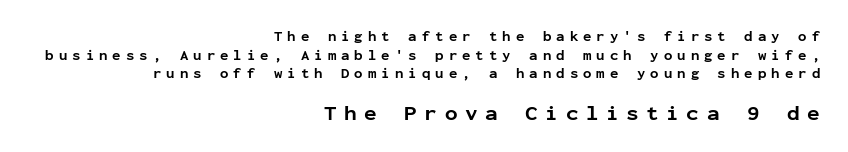
{"italic": "no", "bold": "yes", "underline": "no", "align": "right", "line_spacing": "normal", "line_spacing_ratio": 1.33, "letter_spacing": "wide", "letter_spacing_em": 0.36, "larger_block": "second", "size_ratio": 1.5, "glyph_px": 21}
